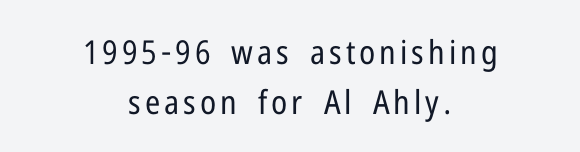
Q: Is the text bold? A: No.
Q: Is the text italic (slanted)? A: No, it is upright.
Q: Is the typeface a serif or a sans-serif typeface? A: Sans-serif.
Q: Is the text underlined? A: No.
Q: How is the paragraph aligned? A: Centered.
Q: Is the spacing between lines tight, normal or loose? A: Normal.
Q: Width (condensed, normal, or wide)? A: Condensed.
Q: Stroke contrast? A: Low.
Q: x-height? A: Medium.
Q: Monospaced? A: No.
